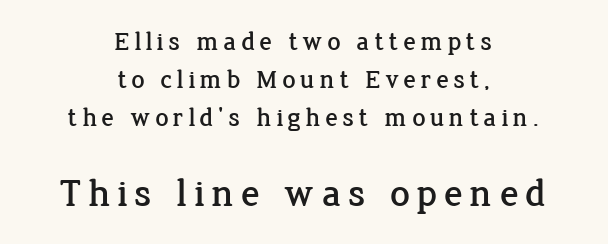
In CSS terms this would be text-align: center. Type style note: has serifs. Spacing verdict: proportional, widths tailored to each character. Tall strokes in this sample are plumb rather than angled.
